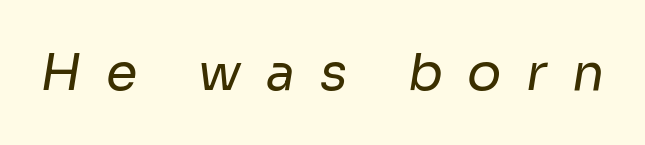
Q: Is the text bold? A: No.
Q: Is the typeface a serif or a sans-serif typeface? A: Sans-serif.
Q: Is the text underlined? A: No.
Q: Is the spacing between letters normal or unusually wide? A: Unusually wide.
Q: Width (condensed, normal, or wide)? A: Normal.
Q: Stroke contrast? A: Low.
Q: x-height? A: Medium.
Q: Monospaced? A: No.
